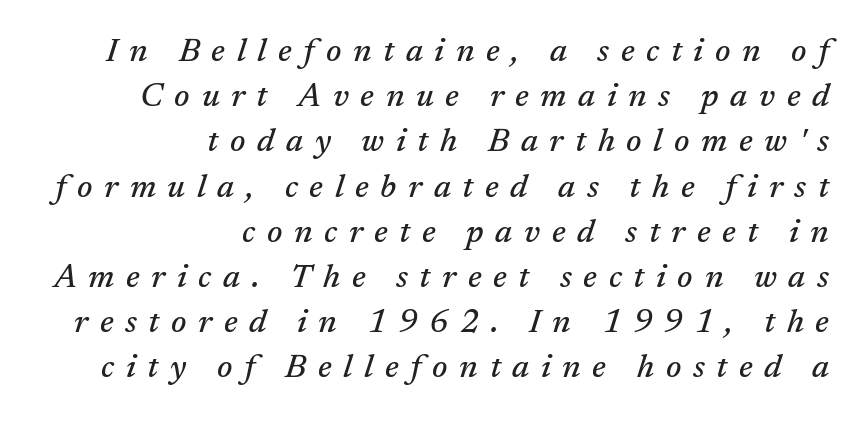
The image shows 33 px serif type, italic (leaning right); set right-aligned, normal line spacing (1.37x), unusually wide letter spacing (+0.35 em), not underlined; medium stroke contrast and a medium x-height.
